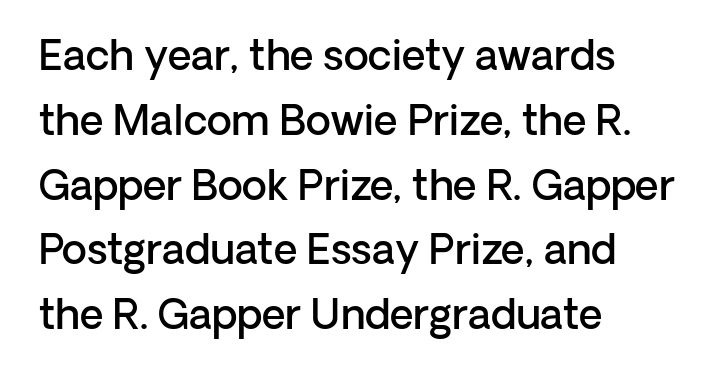
Q: Is the text bold? A: Semi-bold.
Q: Is the text italic (slanted)? A: No, it is upright.
Q: Is the typeface a serif or a sans-serif typeface? A: Sans-serif.
Q: Is the text underlined? A: No.
Q: How is the paragraph aligned? A: Left-aligned.
Q: Is the spacing between letters normal or unusually wide? A: Normal.
Q: Is the spacing between lines tight, normal or loose? A: Normal.
Q: Width (condensed, normal, or wide)? A: Normal.
Q: Stroke contrast? A: Low.
Q: x-height? A: Medium.
Q: Monospaced? A: No.
